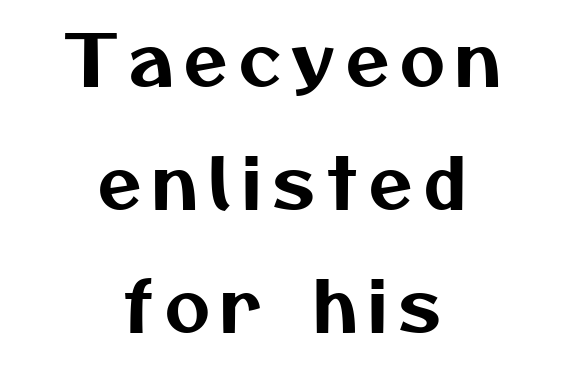
Bare-footed words on every line. Varying glyph widths throughout — classic text-font behaviour. The font family rendered here belongs to the sans-serif group. Teacher's note: observe the equal gaps on both sides — that is centered alignment.
